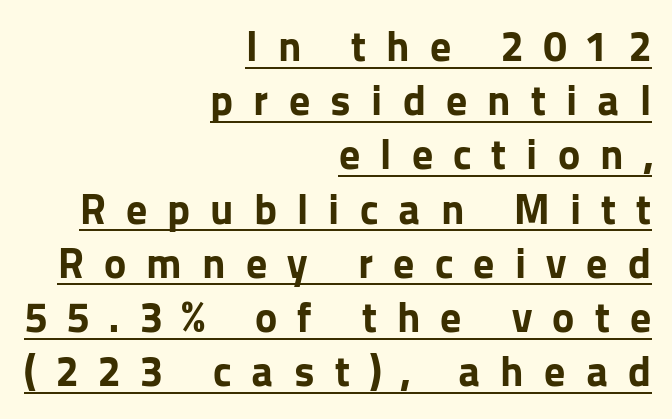
The image shows 42 px bold sans-serif type, upright; set right-aligned, normal line spacing (1.29x), unusually wide letter spacing (+0.48 em), underlined; low stroke contrast and a medium x-height.
